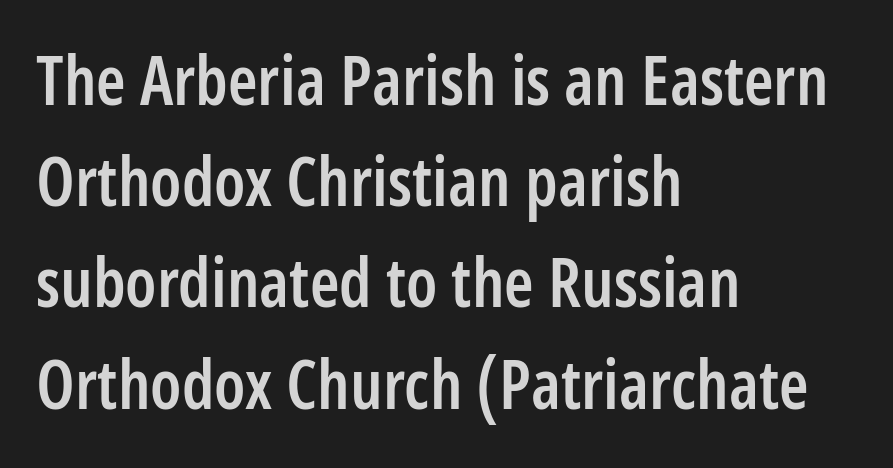
You could not count columns in this text — the font is proportionally spaced. Every character sits straight up, as roman type does. These lines sit exactly where default settings would place them. Letter spacing: default. The compositor pushed each line to the left boundary. The characters look somewhat weighty, a semibold short of true bold.
